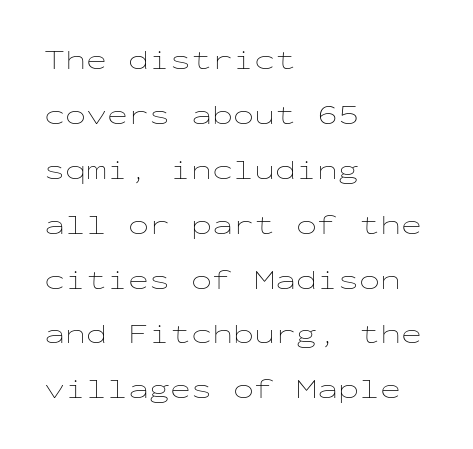
Q: Is the text bold? A: No.
Q: Is the text italic (slanted)? A: No, it is upright.
Q: Is the text underlined? A: No.
Q: How is the paragraph aligned? A: Left-aligned.
Q: Is the spacing between letters normal or unusually wide? A: Normal.
Q: Is the spacing between lines tight, normal or loose? A: Loose.
Q: Width (condensed, normal, or wide)? A: Wide.
Q: Stroke contrast? A: Low.
Q: x-height? A: Medium.
Q: Monospaced? A: Yes.
